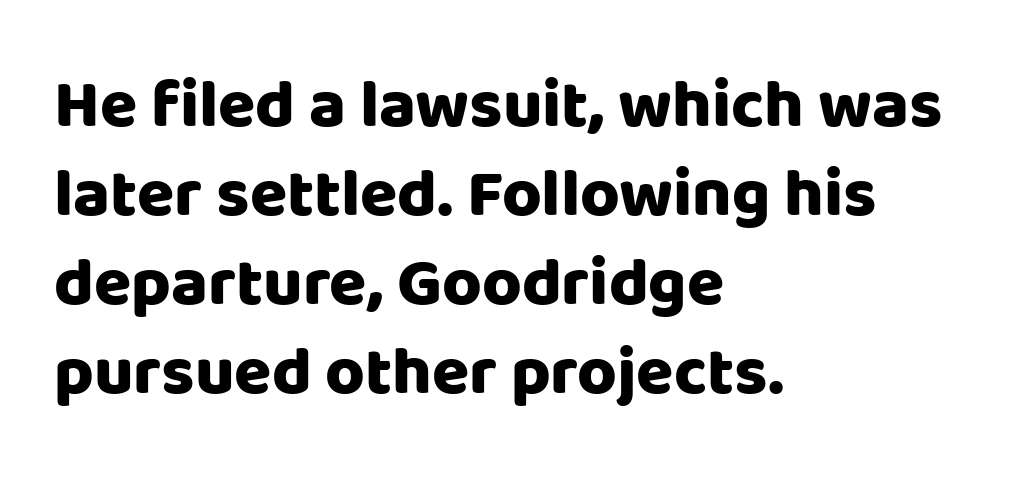
The image shows 68 px heavy sans-serif type, upright; set left-aligned, normal line spacing (1.31x), normal letter spacing, not underlined; low stroke contrast and a large x-height.
